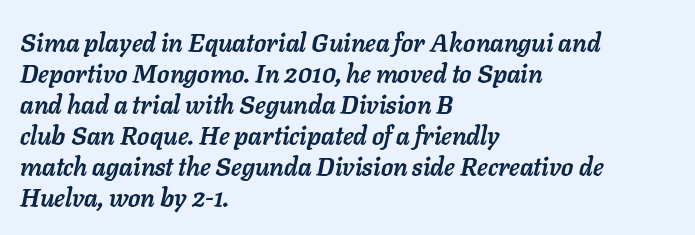
The image shows 25 px bold type, italic (leaning right); set left-aligned, line spacing 1.24x, normal letter spacing, not underlined.
